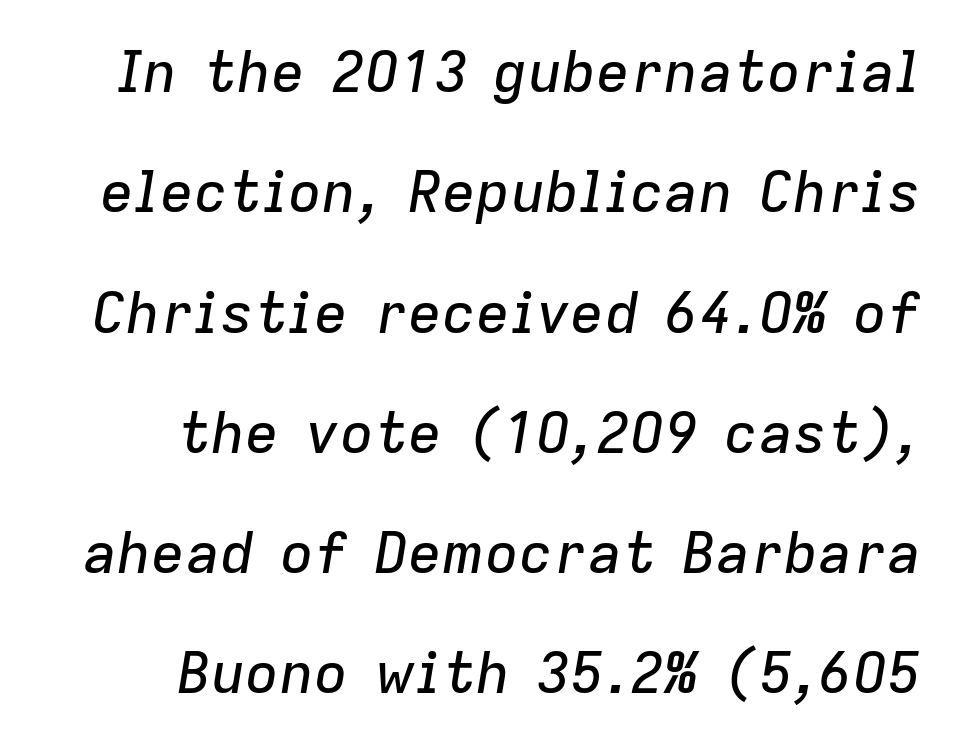
This sample trades compactness for vertical openness between lines. The text block is weighted toward the right margin, trailing off unevenly leftward. Does the lettering tilt? It does — this is italic. Default kerning and tracking; the words read as compact shapes. A bare baseline throughout the passage. Do the characters align in a grid? No, the font is proportional.
